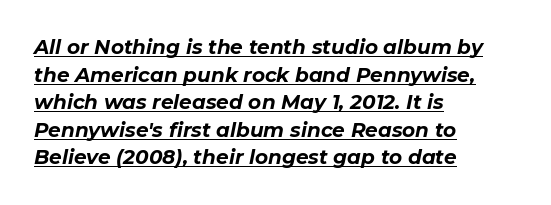
{"italic": "yes", "lean": "right", "slant_degrees": 11, "bold": "yes", "underline": "yes", "align": "left", "line_spacing": "normal", "line_spacing_ratio": 1.38, "letter_spacing": "normal", "letter_spacing_em": 0.0, "glyph_px": 20}
